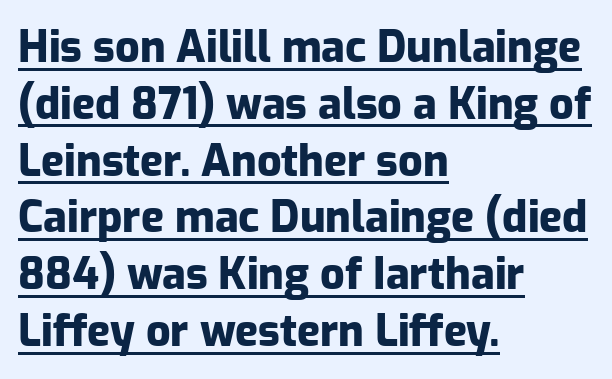
The image shows 43 px heavy sans-serif type, upright; set left-aligned, normal line spacing (1.32x), normal letter spacing, underlined; low stroke contrast and a medium x-height.
